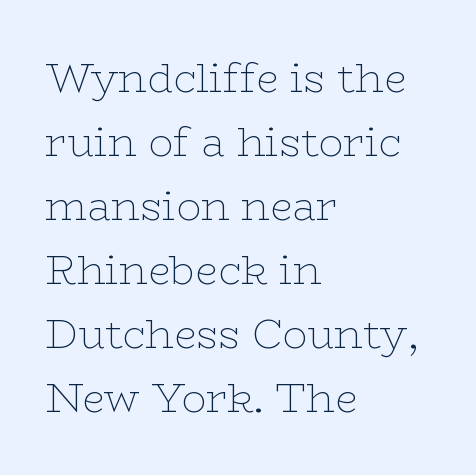
The image shows 41 px thin, wide serif type, upright; set left-aligned, normal line spacing (1.56x), normal letter spacing, not underlined; low stroke contrast and a medium x-height.
